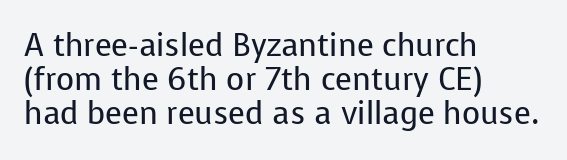
If you measured baseline to baseline, you'd find a short distance. The foot of each line stays bare and open. The typesetter chose a ragged-right arrangement here. Grotesque or geometric, the face here clearly has no serifs. No extra tracking has been applied to these lines.
